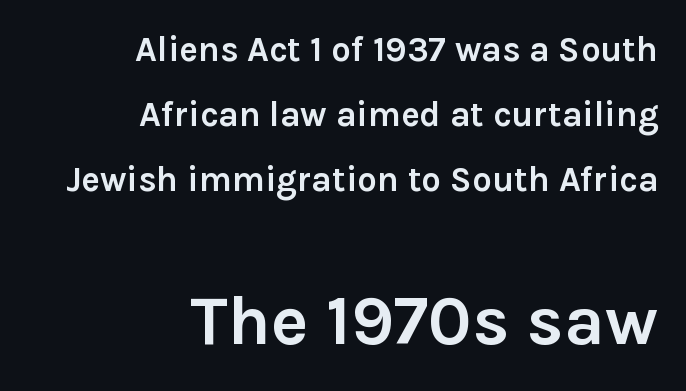
Q: Is the text bold? A: Yes.
Q: Is the text italic (slanted)? A: No, it is upright.
Q: Is the typeface a serif or a sans-serif typeface? A: Sans-serif.
Q: Is the text underlined? A: No.
Q: How is the paragraph aligned? A: Right-aligned.
Q: Is the spacing between letters normal or unusually wide? A: Normal.
Q: Which block of text is set in a larger size, the first (top) or the second (bottom)? A: The second (bottom) one.
Q: Width (condensed, normal, or wide)? A: Normal.
Q: Stroke contrast? A: Low.
Q: x-height? A: Medium.
Q: Monospaced? A: No.
